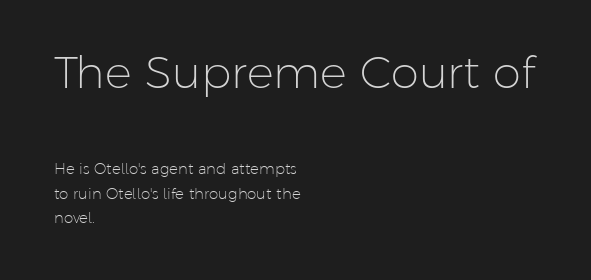
{"serif": "no", "italic": "no", "bold": "no", "weight": "light", "width": "normal", "stroke_contrast": "low", "x_height": "medium", "monospaced": "no", "underline": "no", "align": "left", "line_spacing": "normal", "line_spacing_ratio": 1.61, "letter_spacing": "normal", "letter_spacing_em": 0.0, "larger_block": "first", "size_ratio": 3.0, "glyph_px": 45}
